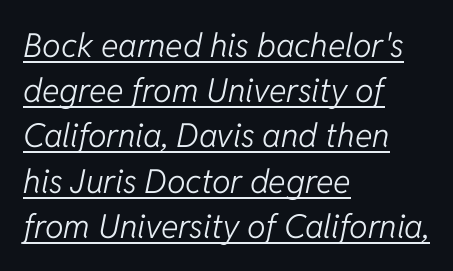
Q: Is the text bold? A: No.
Q: Is the text italic (slanted)? A: Yes, it leans right by about 11 degrees.
Q: Is the text underlined? A: Yes.
Q: How is the paragraph aligned? A: Left-aligned.
Q: Is the spacing between letters normal or unusually wide? A: Normal.
Q: Is the spacing between lines tight, normal or loose? A: Normal.
Q: Width (condensed, normal, or wide)? A: Normal.
Q: Stroke contrast? A: Low.
Q: x-height? A: Medium.
Q: Monospaced? A: No.
